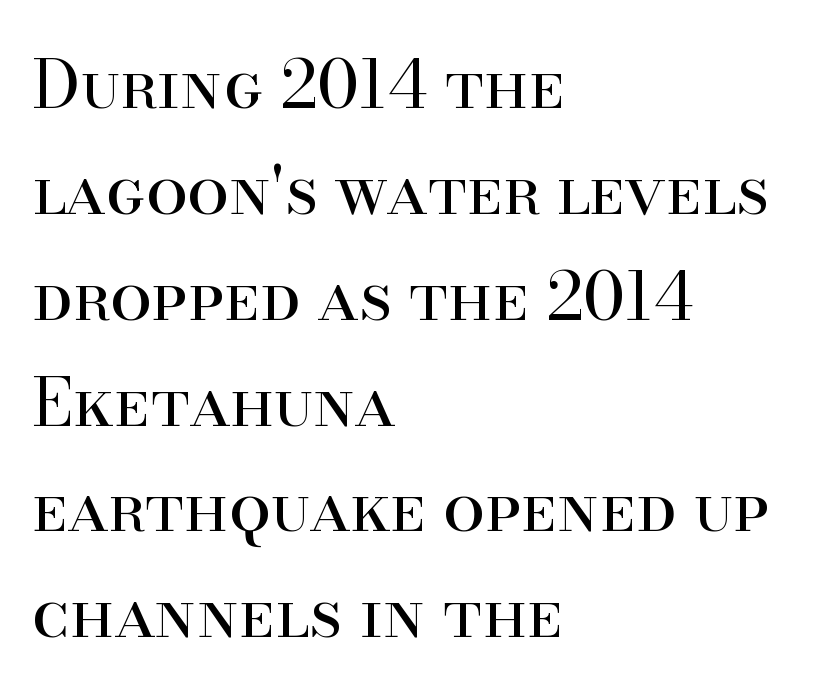
The image shows 67 px regular-weight serif type, upright; set left-aligned, normal line spacing (1.58x), normal letter spacing, not underlined; high stroke contrast and a small x-height.
